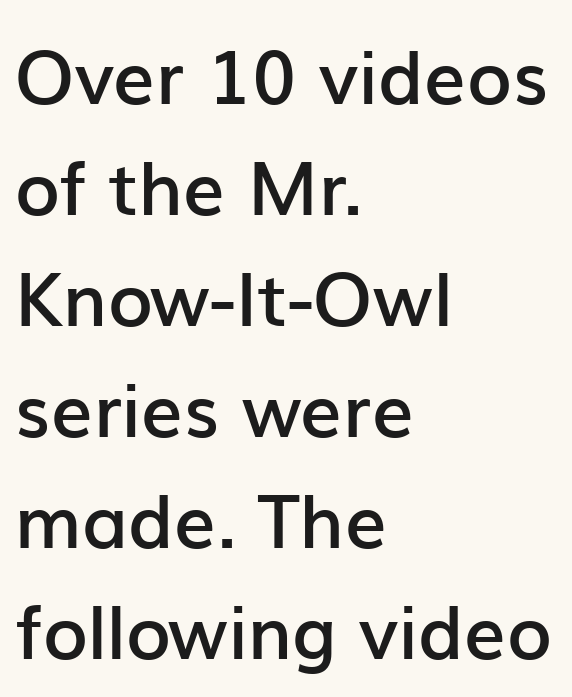
Q: Is the text bold? A: Semi-bold.
Q: Is the text italic (slanted)? A: No, it is upright.
Q: Is the typeface a serif or a sans-serif typeface? A: Sans-serif.
Q: Is the text underlined? A: No.
Q: How is the paragraph aligned? A: Left-aligned.
Q: Is the spacing between letters normal or unusually wide? A: Normal.
Q: Is the spacing between lines tight, normal or loose? A: Normal.
Q: Width (condensed, normal, or wide)? A: Normal.
Q: Stroke contrast? A: Low.
Q: x-height? A: Medium.
Q: Monospaced? A: No.
